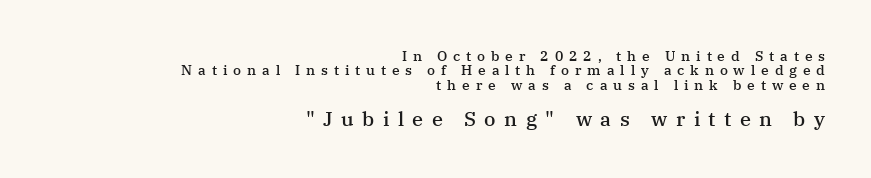
Q: Is the text bold? A: Semi-bold.
Q: Is the text italic (slanted)? A: No, it is upright.
Q: Is the text underlined? A: No.
Q: How is the paragraph aligned? A: Right-aligned.
Q: Is the spacing between letters normal or unusually wide? A: Unusually wide.
Q: Is the spacing between lines tight, normal or loose? A: Tight.
Q: Which block of text is set in a larger size, the first (top) or the second (bottom)? A: The second (bottom) one.
